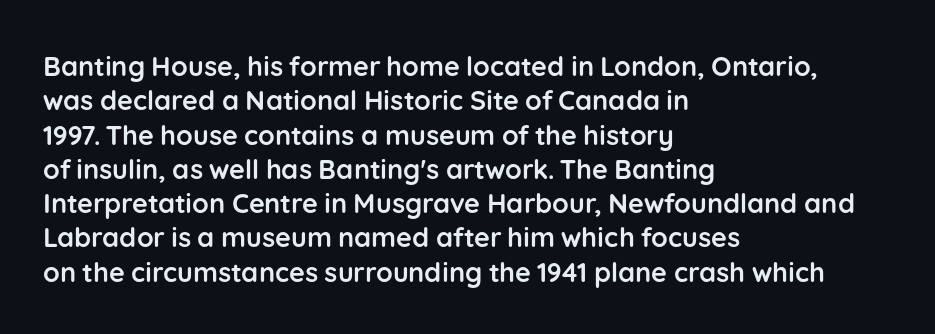
The image shows 27 px bold type, upright; set left-aligned, normal line spacing (1.27x), normal letter spacing, not underlined.
